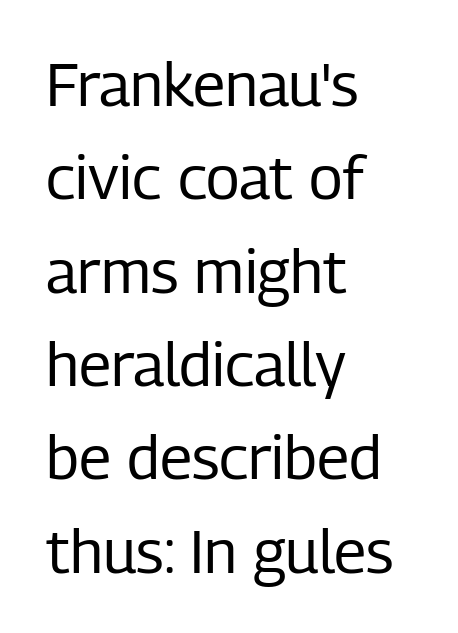
The image shows 61 px regular-weight, condensed sans-serif type, upright; set left-aligned, normal line spacing (1.53x), normal letter spacing, not underlined; low stroke contrast and a medium x-height.
